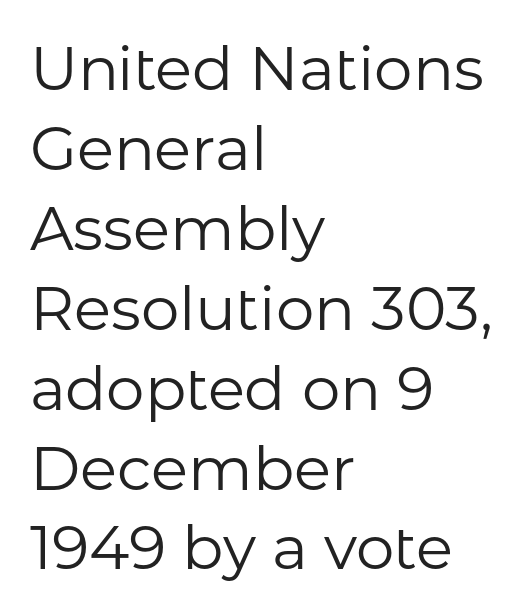
The letters sit at their default tracking, neither squeezed nor spread. This rendering employs a face without finishing strokes, i.e., a sans-serif. Each letter keeps its own natural width here, so spacing adapts to shape. Regular leading. Characters remain perfectly vertical along every line.
